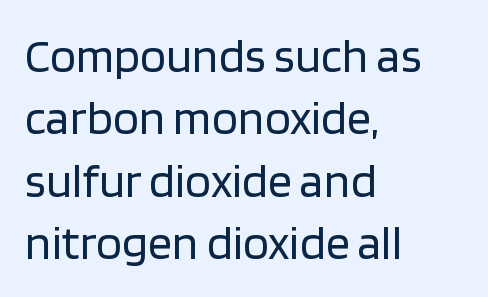
{"serif": "no", "italic": "no", "bold": "no", "weight": "regular", "width": "normal", "stroke_contrast": "low", "x_height": "large", "monospaced": "no", "underline": "no", "align": "left", "line_spacing": "normal", "line_spacing_ratio": 1.3, "letter_spacing": "normal", "letter_spacing_em": 0.0, "glyph_px": 48}
